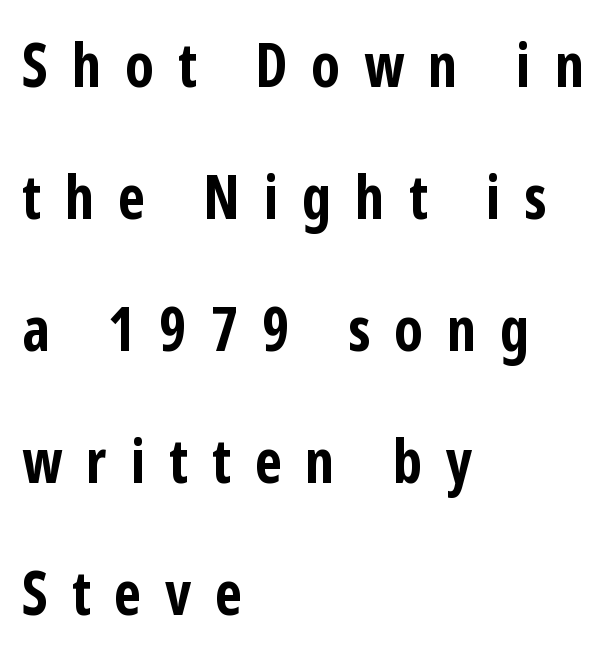
Q: Is the text bold? A: Yes.
Q: Is the text italic (slanted)? A: No, it is upright.
Q: Is the typeface a serif or a sans-serif typeface? A: Sans-serif.
Q: Is the text underlined? A: No.
Q: How is the paragraph aligned? A: Left-aligned.
Q: Is the spacing between letters normal or unusually wide? A: Unusually wide.
Q: Is the spacing between lines tight, normal or loose? A: Loose.
Q: Width (condensed, normal, or wide)? A: Condensed.
Q: Stroke contrast? A: Low.
Q: x-height? A: Medium.
Q: Monospaced? A: No.
